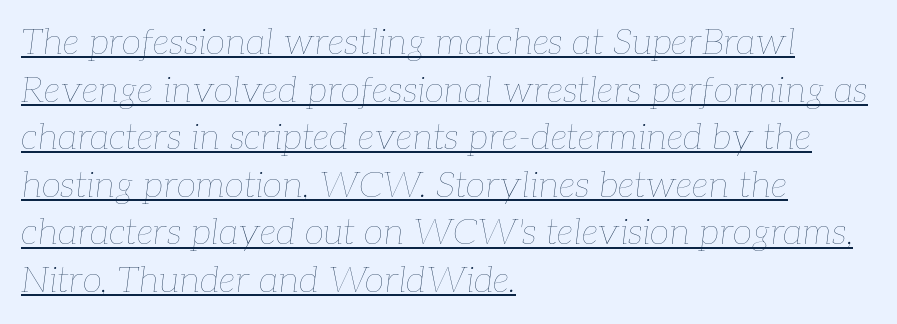
{"italic": "yes", "lean": "right", "slant_degrees": 7, "bold": "no", "weight": "thin", "width": "normal", "stroke_contrast": "low", "x_height": "medium", "monospaced": "no", "underline": "yes", "align": "left", "line_spacing": "normal", "line_spacing_ratio": 1.32, "letter_spacing": "normal", "letter_spacing_em": 0.0, "glyph_px": 36}
